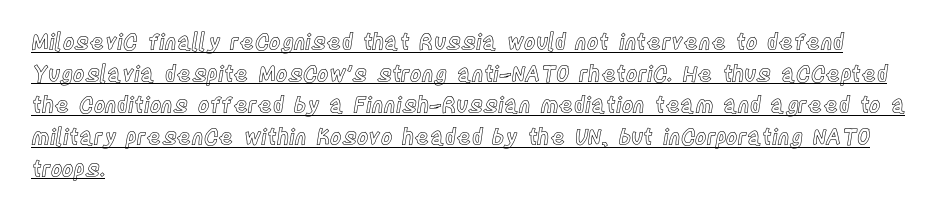
{"underline": "yes", "align": "left", "line_spacing": "normal", "line_spacing_ratio": 1.44, "letter_spacing": "normal", "letter_spacing_em": 0.0, "glyph_px": 22}
